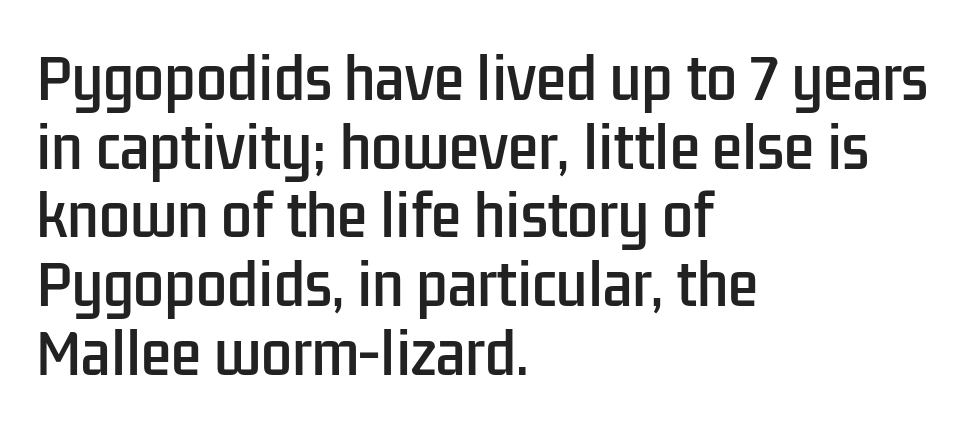
The image shows 55 px condensed sans-serif type, upright; set left-aligned, normal line spacing (1.25x), normal letter spacing, not underlined; low stroke contrast and a medium x-height.
